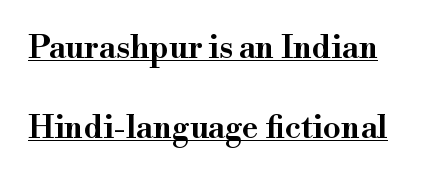
Q: Is the text bold? A: Semi-bold.
Q: Is the text italic (slanted)? A: No, it is upright.
Q: Is the typeface a serif or a sans-serif typeface? A: Serif.
Q: Is the text underlined? A: Yes.
Q: Is the spacing between letters normal or unusually wide? A: Normal.
Q: Is the spacing between lines tight, normal or loose? A: Loose.
Q: Width (condensed, normal, or wide)? A: Normal.
Q: Stroke contrast? A: High.
Q: x-height? A: Small.
Q: Monospaced? A: No.
